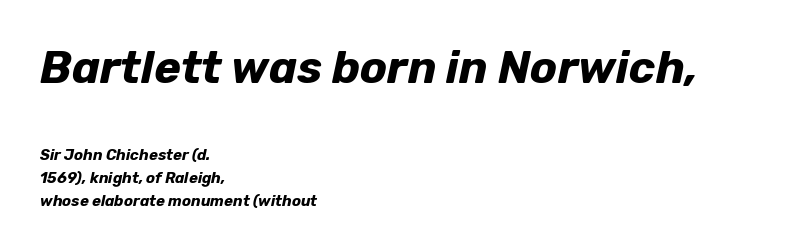
The image shows 45 px bold type, italic (leaning right); set left-aligned, normal line spacing (1.53x), normal letter spacing, not underlined; the first (top) block is 3.0x larger; low stroke contrast and a medium x-height.
